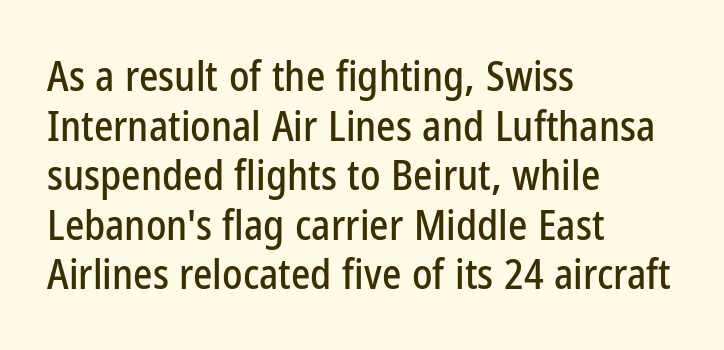
Character widths vary here, with narrow letters taking less room than wide ones. Tall strokes in this sample are plumb rather than angled. The compositor pushed each line to the left boundary. Check the space under the baseline: it is left empty. You could call the tracking neutral — neither tight nor loose.
